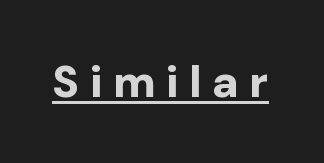
The image shows 45 px bold sans-serif type, upright; set unusually wide letter spacing (+0.23 em), underlined; low stroke contrast and a medium x-height.
